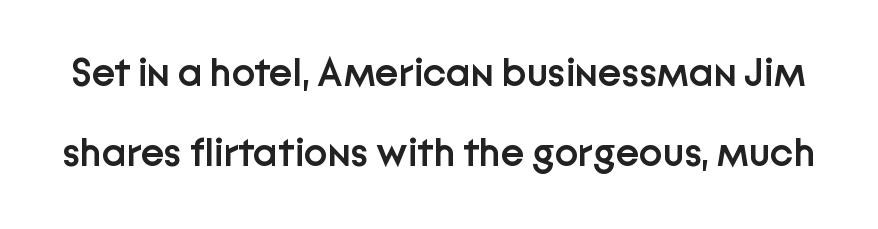
Caption: semibold face, moderately heavy strokes. The zone under the glyphs is completely vacant. This sample trades compactness for vertical openness between lines. These lines are rendered in a variable-pitch font.
